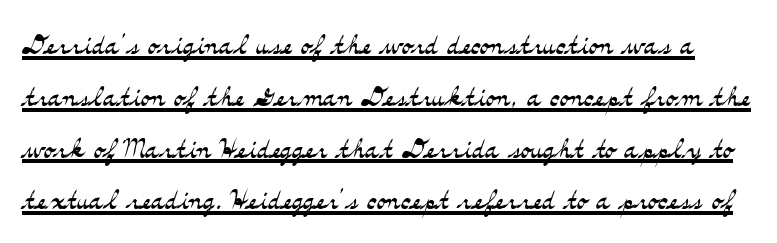
Heft: none added — not bold. Examine the stroke ends and you'll spot serifs. Letter spacing: default. Students, observe: this is what conventionally led text looks like.
